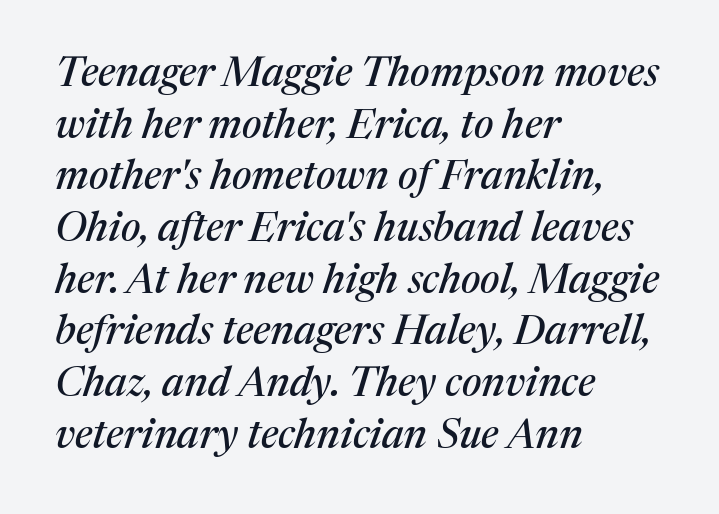
Which margin do the lines hug? The left one — the right edge is uneven. Think of a printed novel: that variable character pitch is what you see here. Reading down the column, the eye jumps a familiar distance to each next line. This rendering employs a face with finishing strokes, i.e., a serif.
